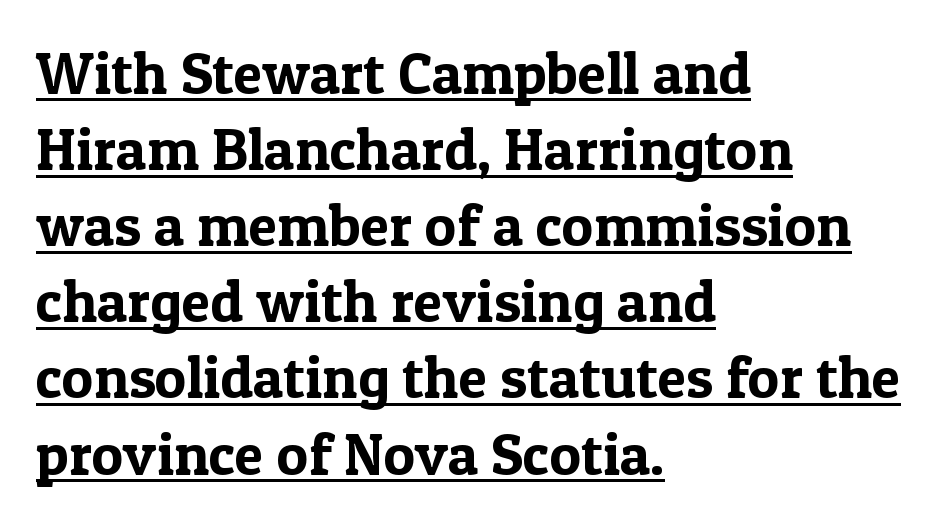
Is this a sans? No — the strokes have serifs. Is there much room between lines? A standard amount, neither cramped nor airy. These lines are rendered in a variable-pitch font. In designer terms, the underline attribute is active on this setting. Is there any slant? The stems are plumb.
